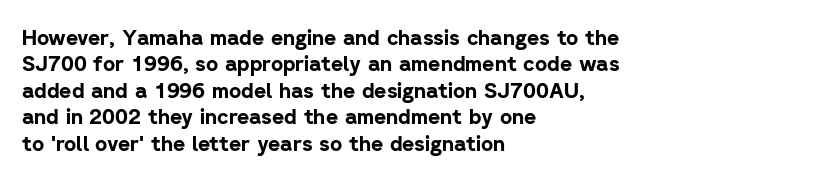
The image shows 21 px bold type, upright; set left-aligned, normal line spacing (1.26x), normal letter spacing, not underlined.
